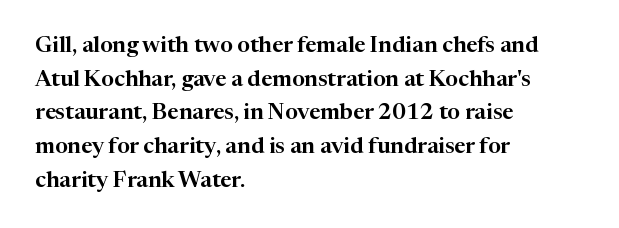
The image shows 22 px text type, upright; set left-aligned, normal line spacing (1.53x), normal letter spacing, not underlined.
